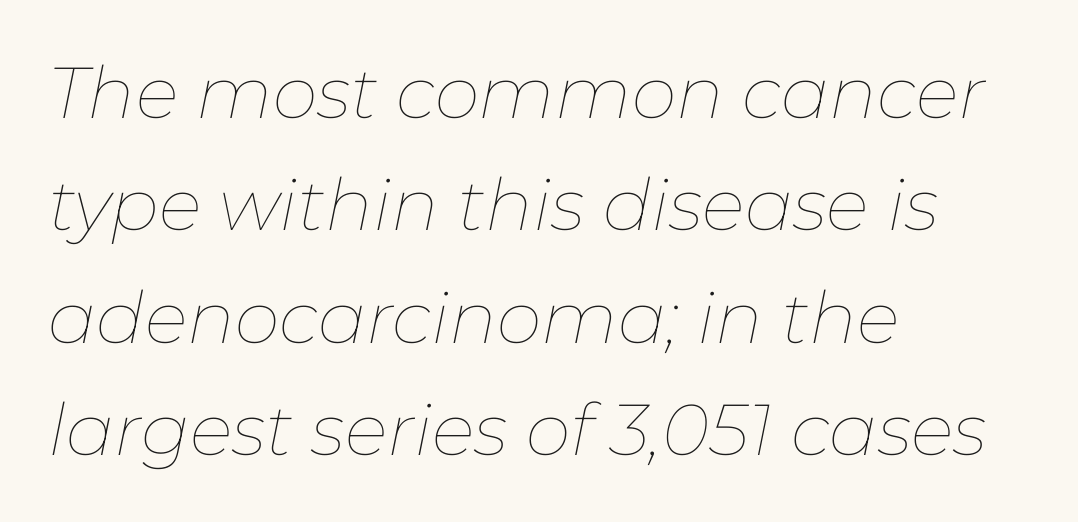
Q: Is the text bold? A: No.
Q: Is the text italic (slanted)? A: Yes, it leans right by about 11 degrees.
Q: Is the text underlined? A: No.
Q: How is the paragraph aligned? A: Left-aligned.
Q: Is the spacing between letters normal or unusually wide? A: Normal.
Q: Is the spacing between lines tight, normal or loose? A: Normal.
Q: Width (condensed, normal, or wide)? A: Normal.
Q: Stroke contrast? A: Low.
Q: x-height? A: Medium.
Q: Monospaced? A: No.
